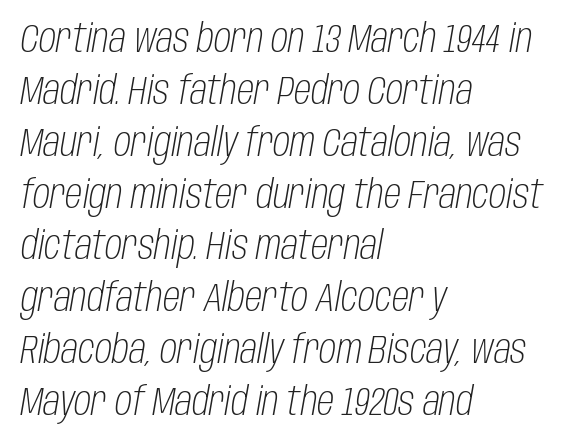
Q: Is the text bold? A: No.
Q: Is the text italic (slanted)? A: Yes, it leans right by about 10 degrees.
Q: Is the text underlined? A: No.
Q: How is the paragraph aligned? A: Left-aligned.
Q: Is the spacing between letters normal or unusually wide? A: Normal.
Q: Is the spacing between lines tight, normal or loose? A: Normal.
Q: Width (condensed, normal, or wide)? A: Condensed.
Q: Stroke contrast? A: Low.
Q: x-height? A: Large.
Q: Monospaced? A: No.
